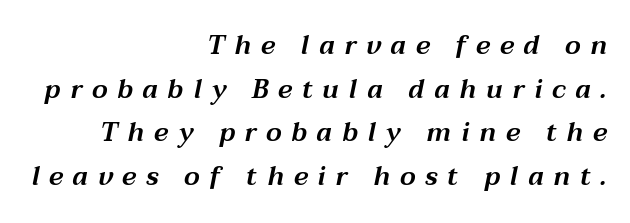
{"italic": "yes", "lean": "right", "slant_degrees": 12, "underline": "no", "align": "right", "line_spacing": "normal", "line_spacing_ratio": 1.68, "letter_spacing": "wide", "letter_spacing_em": 0.37, "glyph_px": 26}
